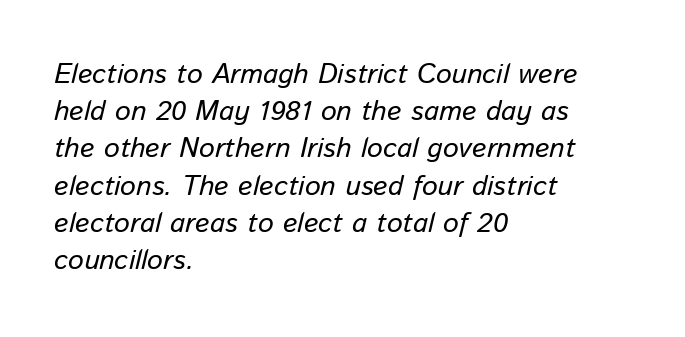
The image shows 28 px regular-weight type, italic (leaning right); set left-aligned, normal line spacing (1.33x), normal letter spacing, not underlined; low stroke contrast and a medium x-height.
